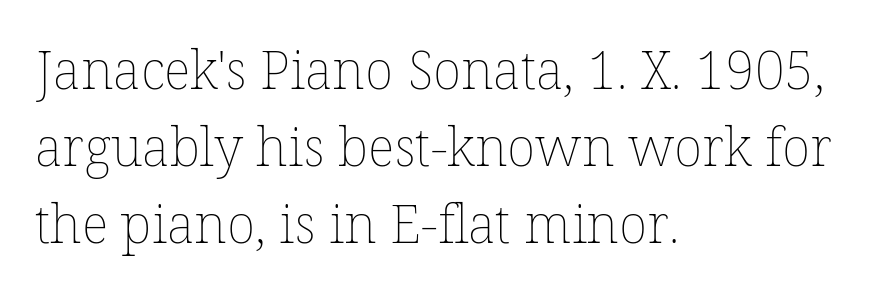
Q: Is the text bold? A: No.
Q: Is the text italic (slanted)? A: No, it is upright.
Q: Is the text underlined? A: No.
Q: How is the paragraph aligned? A: Left-aligned.
Q: Is the spacing between letters normal or unusually wide? A: Normal.
Q: Is the spacing between lines tight, normal or loose? A: Normal.
Q: Width (condensed, normal, or wide)? A: Normal.
Q: Stroke contrast? A: Low.
Q: x-height? A: Medium.
Q: Monospaced? A: No.
